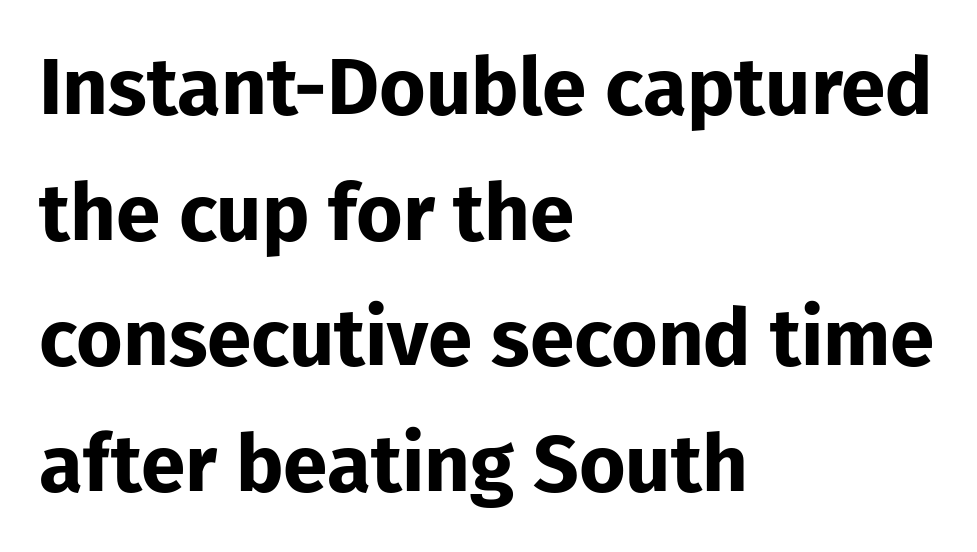
Q: Is the text bold? A: Yes.
Q: Is the text italic (slanted)? A: No, it is upright.
Q: Is the typeface a serif or a sans-serif typeface? A: Sans-serif.
Q: Is the text underlined? A: No.
Q: How is the paragraph aligned? A: Left-aligned.
Q: Is the spacing between letters normal or unusually wide? A: Normal.
Q: Is the spacing between lines tight, normal or loose? A: Normal.
Q: Width (condensed, normal, or wide)? A: Normal.
Q: Stroke contrast? A: Low.
Q: x-height? A: Medium.
Q: Monospaced? A: No.
